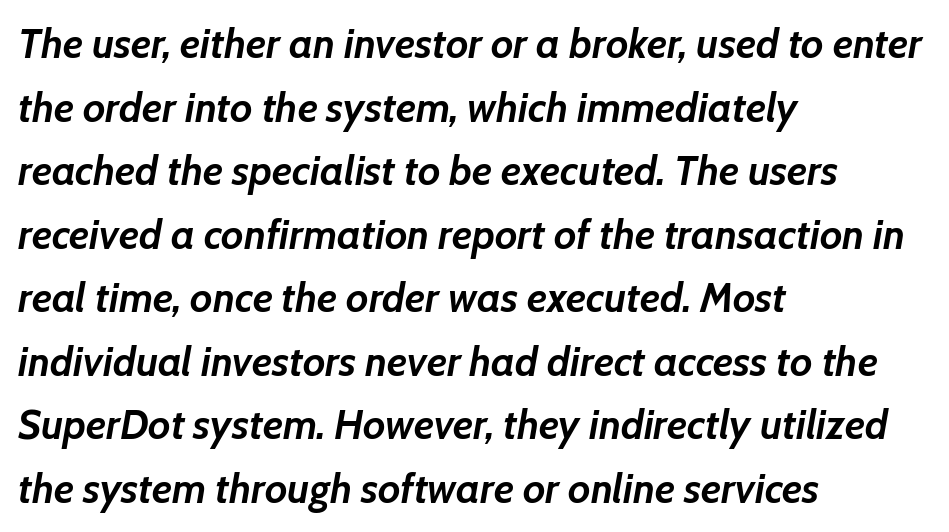
Q: Is the text bold? A: Yes.
Q: Is the text italic (slanted)? A: Yes, it leans right by about 7 degrees.
Q: Is the text underlined? A: No.
Q: How is the paragraph aligned? A: Left-aligned.
Q: Is the spacing between letters normal or unusually wide? A: Normal.
Q: Is the spacing between lines tight, normal or loose? A: Normal.
Q: Width (condensed, normal, or wide)? A: Normal.
Q: Stroke contrast? A: Low.
Q: x-height? A: Medium.
Q: Monospaced? A: No.
